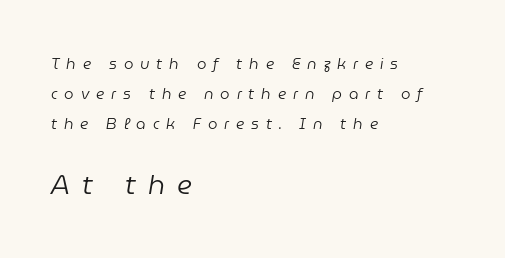
The image shows 27 px text type, italic (leaning right); set left-aligned, loose line spacing (2.0x), unusually wide letter spacing (+0.46 em), not underlined; the second (bottom) block is 1.8x larger.
